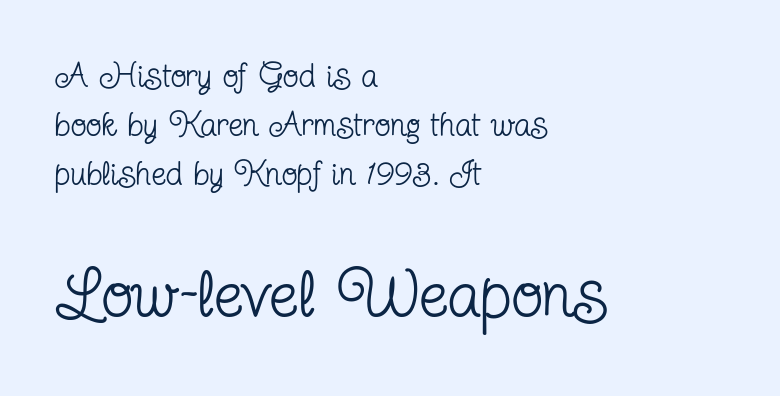
No word sits above an underline. The second block has been scaled up relative to the first. Unlike a clean sans, this face finishes its strokes with serifs. This sample keeps an unexceptional amount of space between lines. You could call the tracking neutral — neither tight nor loose.
